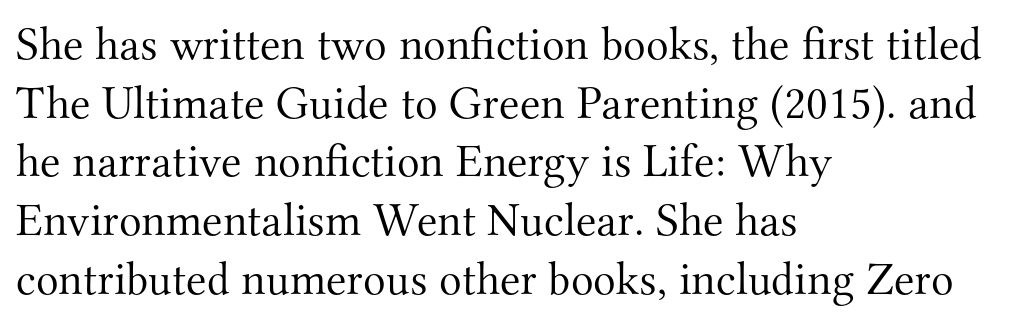
A typesetter would label this face a serif. Italic? Not at all — the glyphs are vertical. These lines keep a tight, regular rhythm from letter to letter. The gap between lines stays unmarked. A light-to-regular cut is what we see here. All the whitespace from short lines collects on the right.
